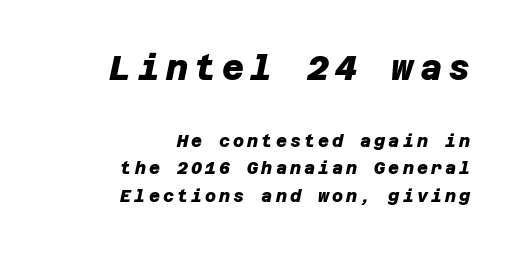
Q: Is the text bold? A: Yes.
Q: Is the typeface a serif or a sans-serif typeface? A: Sans-serif.
Q: Is the text underlined? A: No.
Q: How is the paragraph aligned? A: Right-aligned.
Q: Is the spacing between lines tight, normal or loose? A: Normal.
Q: Which block of text is set in a larger size, the first (top) or the second (bottom)? A: The first (top) one.
Q: Width (condensed, normal, or wide)? A: Normal.
Q: Stroke contrast? A: Low.
Q: x-height? A: Large.
